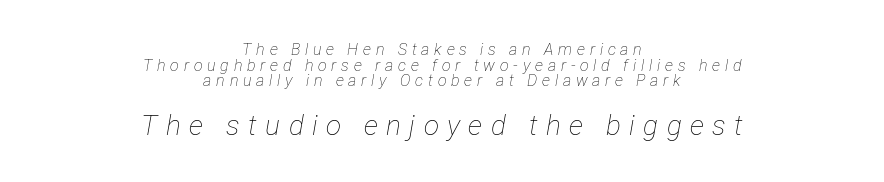
Tightly led — the rows are bunched. On a weight scale, this lands at 450 or below. Short note: letters widely spaced. In CSS terms this would be text-align: center. The font's italic variant was chosen for this text. The words here are not underlined.
